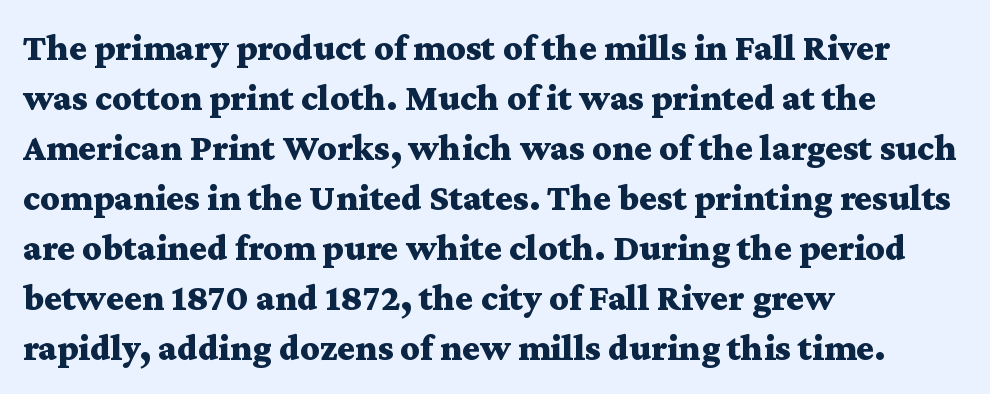
The image shows 37 px bold, wide serif type, upright; set left-aligned, normal line spacing (1.35x), normal letter spacing, not underlined; medium stroke contrast and a medium x-height.
